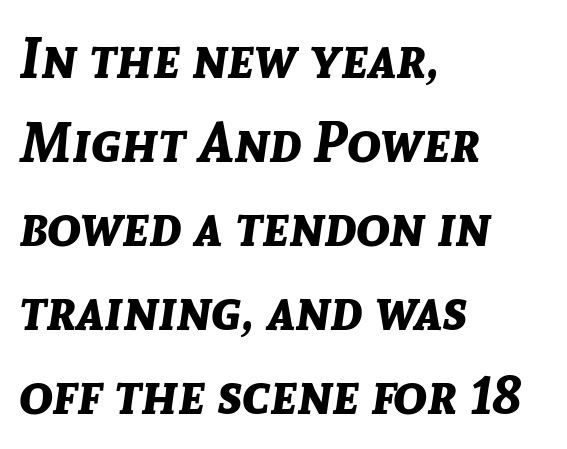
{"italic": "yes", "lean": "right", "slant_degrees": 8, "bold": "yes", "weight": "bold", "width": "normal", "stroke_contrast": "low", "x_height": "medium", "monospaced": "no", "underline": "no", "align": "left", "line_spacing": "normal", "line_spacing_ratio": 1.5, "letter_spacing": "normal", "letter_spacing_em": 0.0, "glyph_px": 56}
